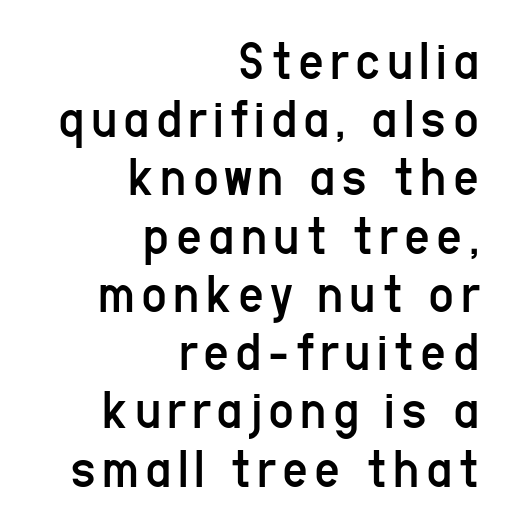
Q: Is the text bold? A: No.
Q: Is the text italic (slanted)? A: No, it is upright.
Q: Is the typeface a serif or a sans-serif typeface? A: Sans-serif.
Q: Is the text underlined? A: No.
Q: How is the paragraph aligned? A: Right-aligned.
Q: Is the spacing between lines tight, normal or loose? A: Tight.
Q: Width (condensed, normal, or wide)? A: Condensed.
Q: Stroke contrast? A: Low.
Q: x-height? A: Medium.
Q: Monospaced? A: No.
